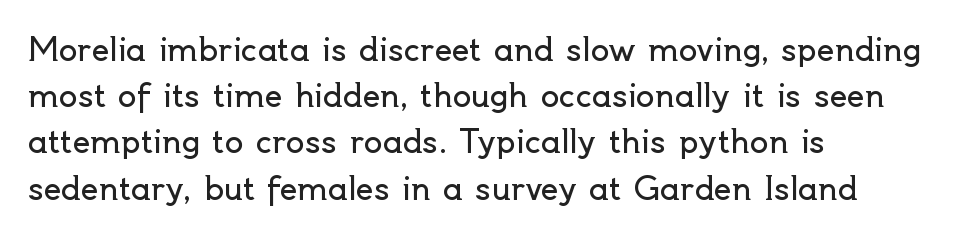
Q: Is the text bold? A: No.
Q: Is the text italic (slanted)? A: No, it is upright.
Q: Is the typeface a serif or a sans-serif typeface? A: Sans-serif.
Q: Is the text underlined? A: No.
Q: How is the paragraph aligned? A: Left-aligned.
Q: Is the spacing between letters normal or unusually wide? A: Normal.
Q: Is the spacing between lines tight, normal or loose? A: Normal.
Q: Width (condensed, normal, or wide)? A: Normal.
Q: x-height? A: Small.
Q: Monospaced? A: No.
